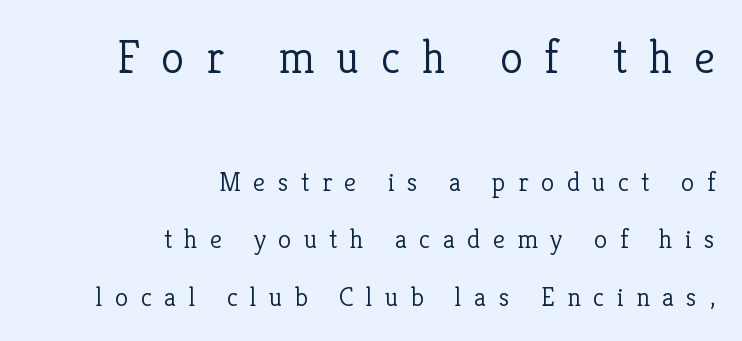
The rag falls on the left side of this text block. Does extra space separate the letters? Yes, quite a lot of it. Vertical strokes here are truly vertical. Counters stay open thanks to moderate or lighter strokes. Note the varied advance widths — an 'i' is clearly narrower than an 'm'.
